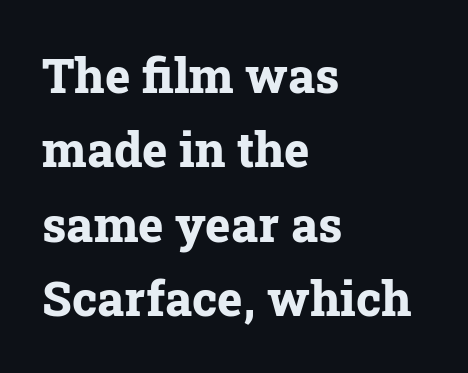
The image shows 48 px bold serif type, upright; set left-aligned, normal line spacing (1.55x), normal letter spacing, not underlined; low stroke contrast and a medium x-height.
